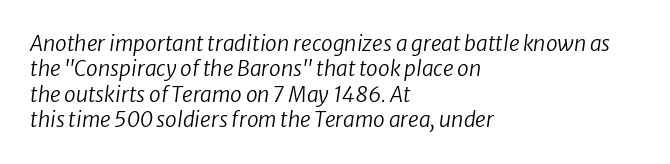
Q: Is the text bold? A: No.
Q: Is the text italic (slanted)? A: Yes, it leans right by about 8 degrees.
Q: Is the text underlined? A: No.
Q: How is the paragraph aligned? A: Left-aligned.
Q: Is the spacing between letters normal or unusually wide? A: Normal.
